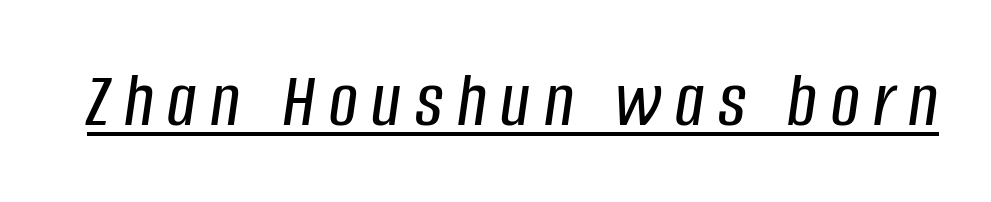
{"italic": "yes", "lean": "right", "slant_degrees": 8, "width": "condensed", "stroke_contrast": "low", "x_height": "large", "monospaced": "no", "underline": "yes", "glyph_px": 80}
